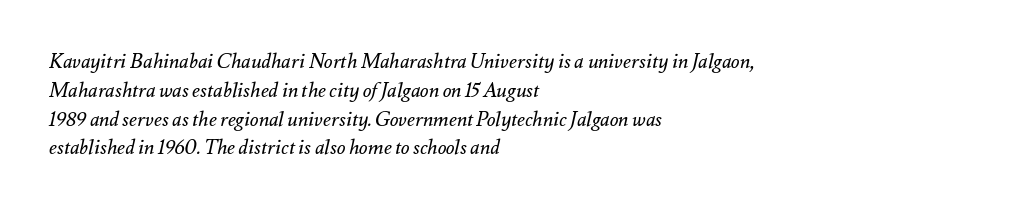
The image shows 20 px text type, italic (leaning right); set left-aligned, normal line spacing (1.44x), normal letter spacing, not underlined.
